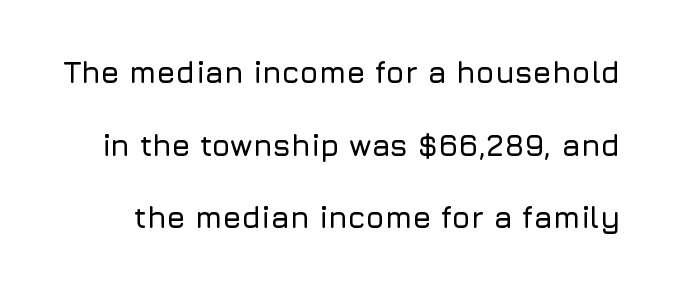
The face used here is proportionally spaced, like ordinary book or web type. Any mark beneath the type? The region is blank. Compared with typical body copy, the letter spacing here is the same. You can tell from the bare stems that sans-serif type was used. Ascenders rise straight up at ninety degrees.
